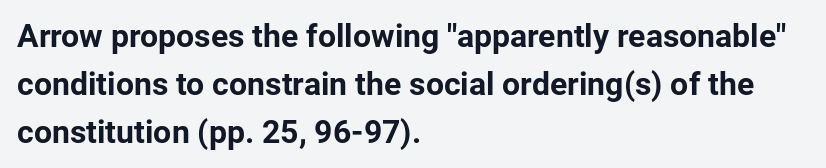
The image shows 32 px bold sans-serif type, upright; set left-aligned, normal line spacing (1.5x), normal letter spacing, not underlined; low stroke contrast and a medium x-height.
